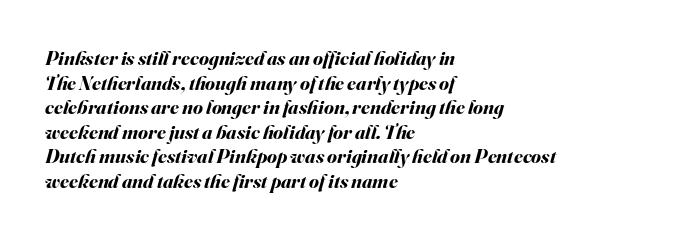
Q: Is the text bold? A: Yes.
Q: Is the text italic (slanted)? A: Yes, it leans right by about 16 degrees.
Q: Is the text underlined? A: No.
Q: How is the paragraph aligned? A: Left-aligned.
Q: Is the spacing between letters normal or unusually wide? A: Normal.
